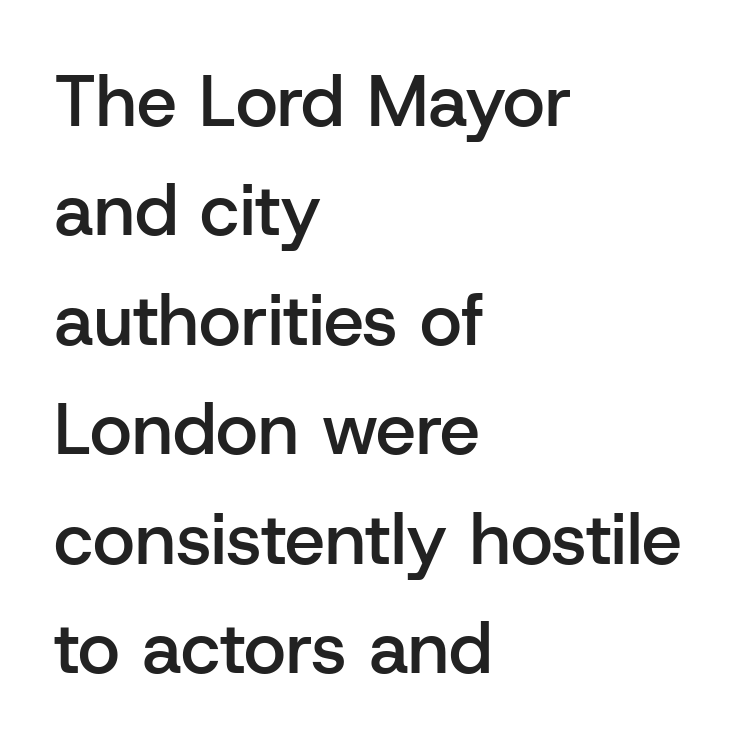
{"serif": "no", "italic": "no", "bold": "semi", "weight": "semibold", "width": "normal", "stroke_contrast": "low", "x_height": "medium", "monospaced": "no", "underline": "no", "align": "left", "line_spacing": "normal", "line_spacing_ratio": 1.52, "letter_spacing": "normal", "letter_spacing_em": 0.0, "glyph_px": 72}
